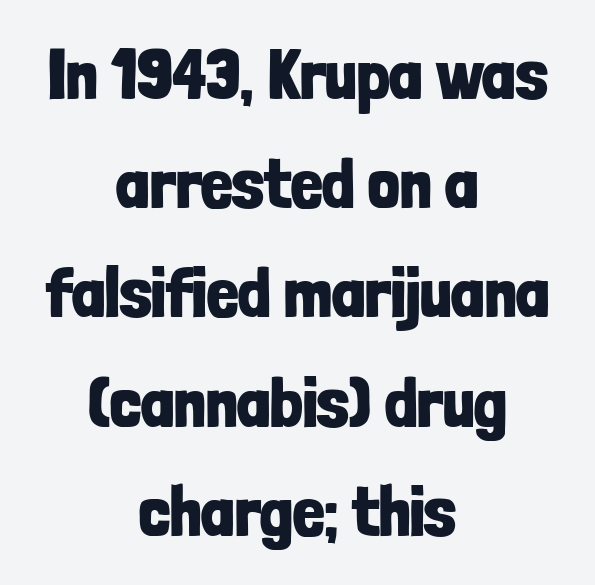
Q: Is the text bold? A: Yes.
Q: Is the text italic (slanted)? A: No, it is upright.
Q: Is the typeface a serif or a sans-serif typeface? A: Sans-serif.
Q: Is the text underlined? A: No.
Q: How is the paragraph aligned? A: Centered.
Q: Is the spacing between letters normal or unusually wide? A: Normal.
Q: Is the spacing between lines tight, normal or loose? A: Normal.
Q: Width (condensed, normal, or wide)? A: Condensed.
Q: Stroke contrast? A: Low.
Q: x-height? A: Medium.
Q: Monospaced? A: No.
